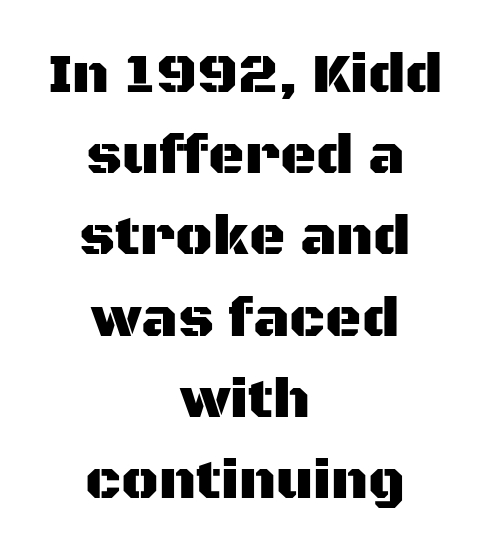
The image shows 56 px sans-serif type, upright; set centered, normal line spacing (1.45x), normal letter spacing, not underlined; medium stroke contrast and a large x-height.
